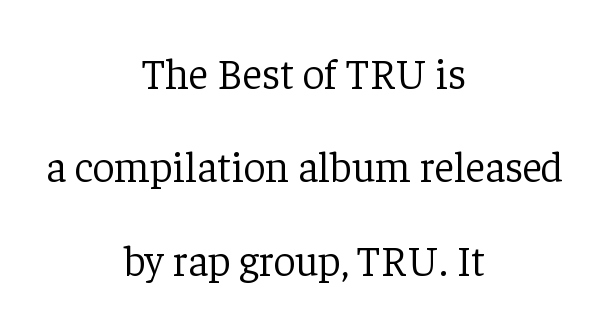
Is this a fixed-width face? No — the glyphs have proportional, varying widths. Rule under the text: the space is simply empty. Stroke thickness stays within the range of a standard reading face or lighter. Caption: standard tracking, unaltered. Yep, those are serifs on the letters.
